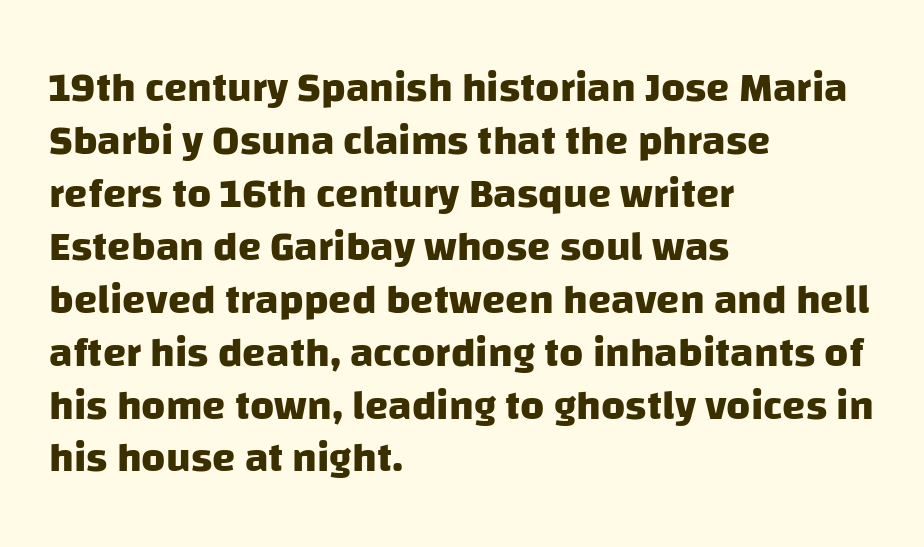
A typesetter would call this proportional, since set widths differ per character. Leading: standard. If you drew a ruler down the left edge, every line would touch it. This rendering employs a face without finishing strokes, i.e., a sans-serif.
